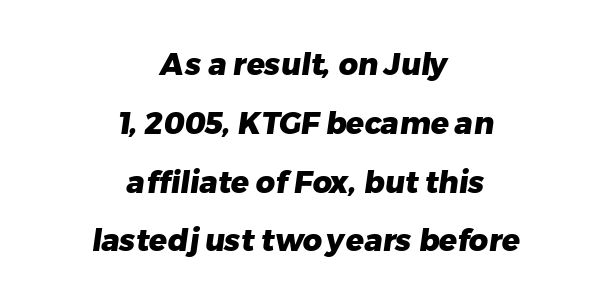
{"serif": "no", "bold": "yes", "weight": "heavy", "width": "normal", "stroke_contrast": "low", "x_height": "medium", "monospaced": "no", "underline": "no", "align": "center", "line_spacing": "loose", "line_spacing_ratio": 1.96, "letter_spacing": "normal", "letter_spacing_em": 0.0, "glyph_px": 30}
